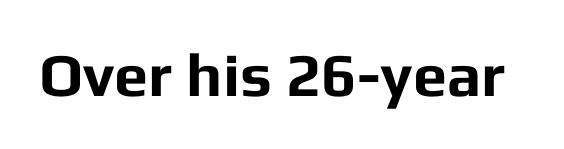
Q: Is the text bold? A: Yes.
Q: Is the text italic (slanted)? A: No, it is upright.
Q: Is the typeface a serif or a sans-serif typeface? A: Sans-serif.
Q: Is the text underlined? A: No.
Q: Is the spacing between letters normal or unusually wide? A: Normal.
Q: Width (condensed, normal, or wide)? A: Normal.
Q: Stroke contrast? A: Low.
Q: x-height? A: Medium.
Q: Monospaced? A: No.
